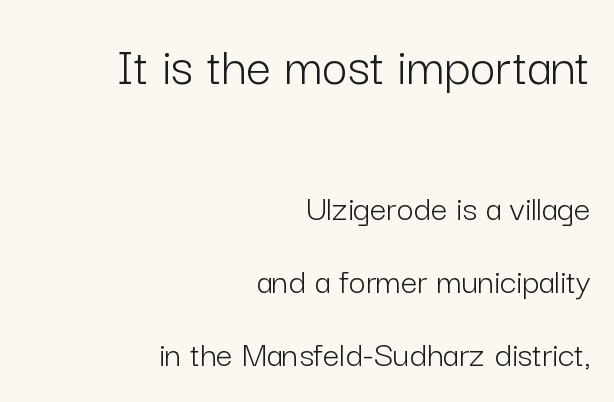
{"serif": "no", "italic": "no", "bold": "no", "weight": "light", "width": "normal", "stroke_contrast": "low", "x_height": "medium", "monospaced": "no", "underline": "no", "align": "right", "line_spacing": "loose", "line_spacing_ratio": 1.98, "letter_spacing": "normal", "letter_spacing_em": 0.0, "larger_block": "first", "size_ratio": 1.51, "glyph_px": 56}
